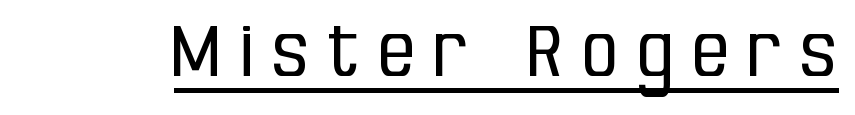
{"serif": "no", "italic": "no", "bold": "no", "weight": "regular", "width": "condensed", "stroke_contrast": "low", "x_height": "large", "monospaced": "no", "underline": "yes", "letter_spacing": "wide", "letter_spacing_em": 0.28, "glyph_px": 71}
